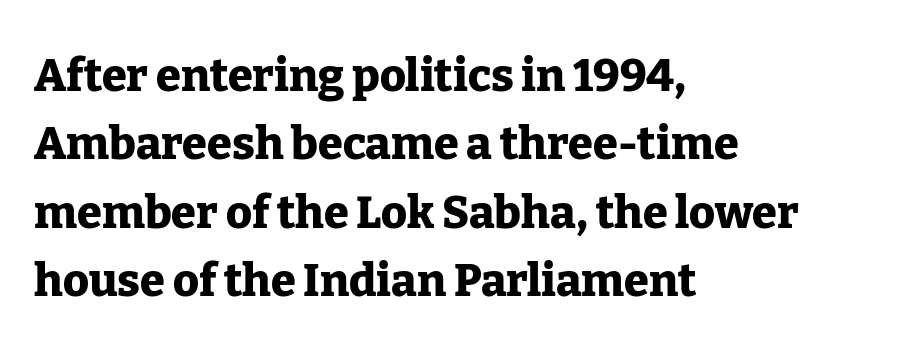
Q: Is the text bold? A: Yes.
Q: Is the text italic (slanted)? A: No, it is upright.
Q: Is the typeface a serif or a sans-serif typeface? A: Serif.
Q: Is the text underlined? A: No.
Q: How is the paragraph aligned? A: Left-aligned.
Q: Is the spacing between letters normal or unusually wide? A: Normal.
Q: Is the spacing between lines tight, normal or loose? A: Normal.
Q: Width (condensed, normal, or wide)? A: Normal.
Q: Stroke contrast? A: Low.
Q: x-height? A: Medium.
Q: Monospaced? A: No.
